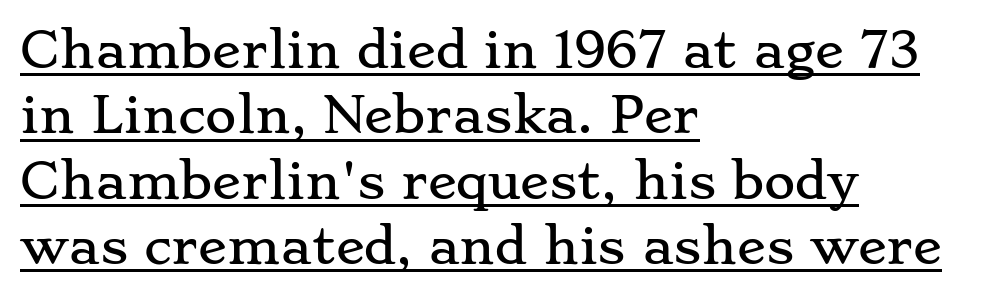
The image shows 48 px wide serif type, upright; set left-aligned, normal line spacing (1.36x), normal letter spacing, underlined; low stroke contrast and a small x-height.
